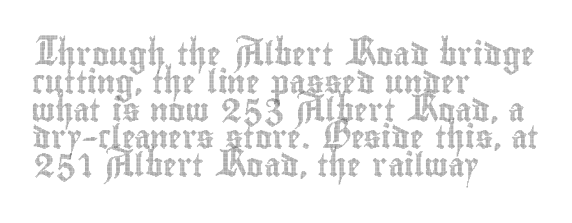
The image shows 23 px text type, upright; set left-aligned, line spacing 1.21x, normal letter spacing, not underlined.
